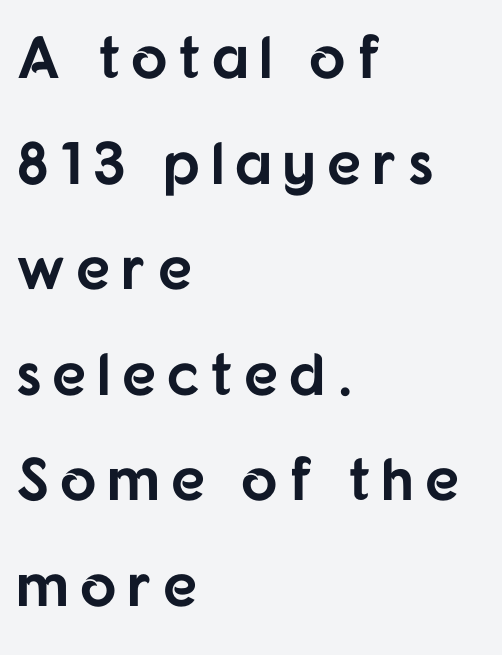
Typeset ragged right — the left edge is the straight one. Beneath every word, the page is bare. The passage shown is typed in a proportional face where columns would drift. Quick note: not italic, upright. You'd pick this weight for a headline — it's a proper bold. Look at the bottom of the vertical strokes: they stop flat, with no serifs.
